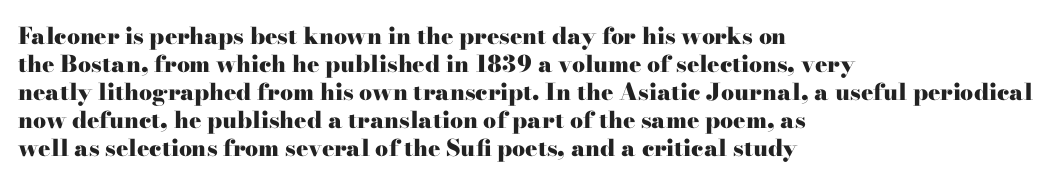
Q: Is the text bold? A: Yes.
Q: Is the text italic (slanted)? A: No, it is upright.
Q: Is the text underlined? A: No.
Q: How is the paragraph aligned? A: Left-aligned.
Q: Is the spacing between letters normal or unusually wide? A: Normal.
